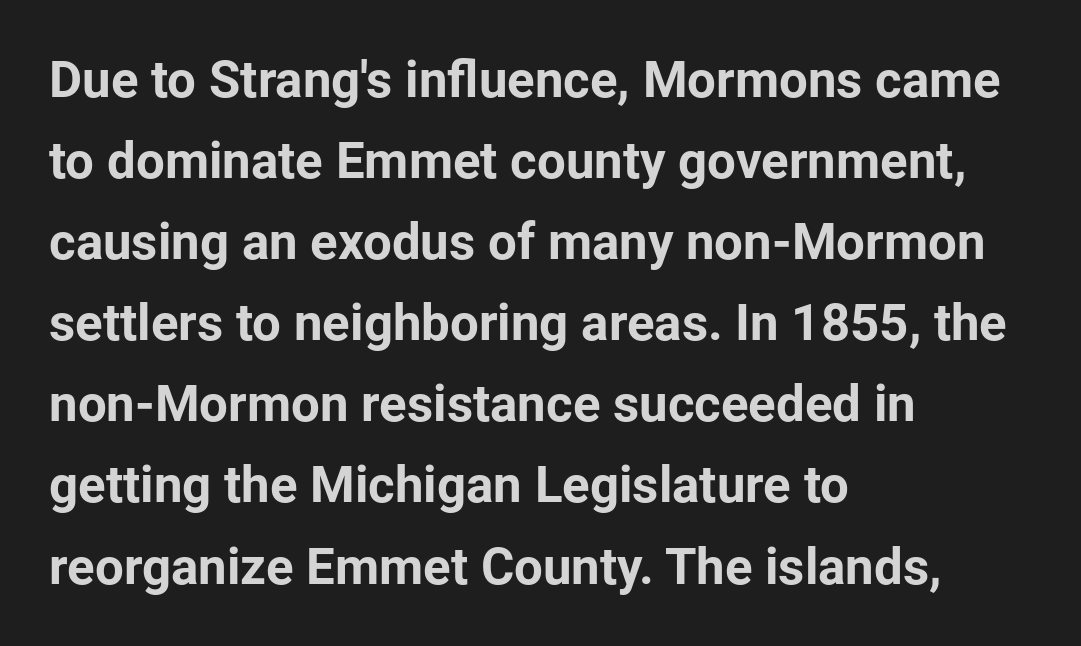
The image shows 51 px bold sans-serif type, upright; set left-aligned, normal line spacing (1.59x), normal letter spacing, not underlined; low stroke contrast and a medium x-height.
